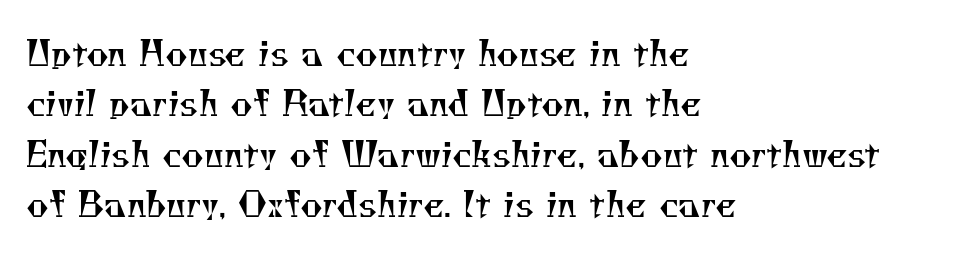
The image shows 34 px regular-weight serif type; set left-aligned, normal line spacing (1.48x), normal letter spacing, not underlined; medium stroke contrast and a small x-height.
